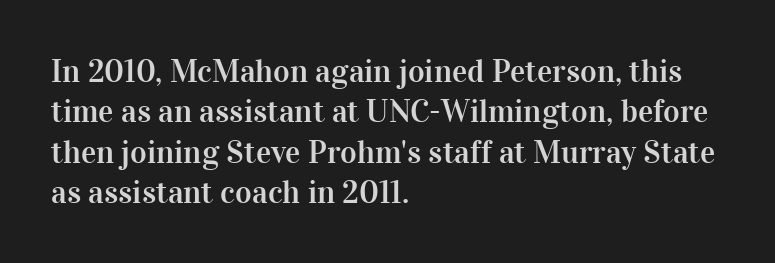
Q: Is the text italic (slanted)? A: No, it is upright.
Q: Is the typeface a serif or a sans-serif typeface? A: Serif.
Q: Is the text underlined? A: No.
Q: How is the paragraph aligned? A: Left-aligned.
Q: Is the spacing between letters normal or unusually wide? A: Normal.
Q: Is the spacing between lines tight, normal or loose? A: Normal.
Q: Width (condensed, normal, or wide)? A: Normal.
Q: Stroke contrast? A: High.
Q: x-height? A: Medium.
Q: Monospaced? A: No.
